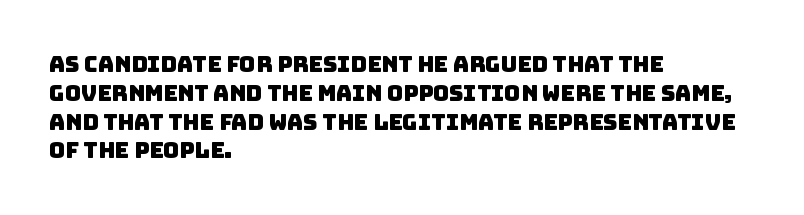
{"underline": "no", "align": "left", "line_spacing": "normal", "line_spacing_ratio": 1.31, "letter_spacing": "normal", "letter_spacing_em": 0.0, "glyph_px": 22}
